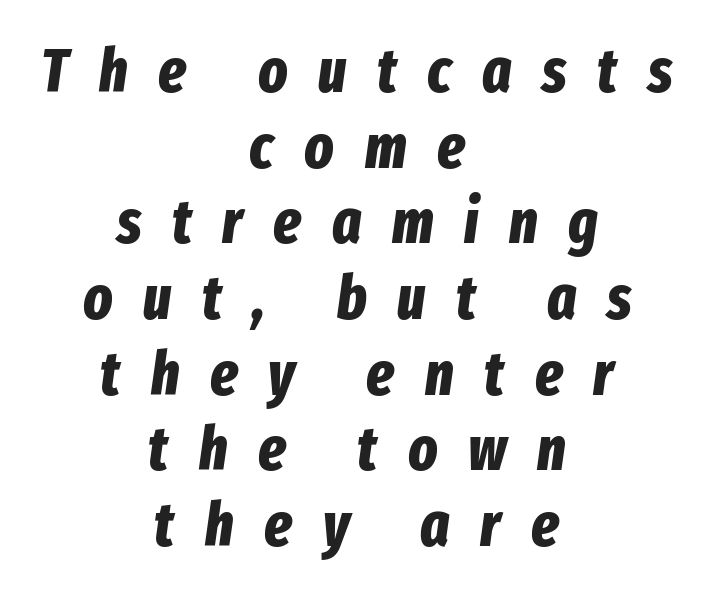
{"italic": "yes", "lean": "right", "slant_degrees": 8, "bold": "yes", "weight": "bold", "width": "condensed", "stroke_contrast": "low", "x_height": "medium", "monospaced": "no", "underline": "no", "align": "center", "line_spacing_ratio": 1.24, "letter_spacing": "wide", "letter_spacing_em": 0.5, "glyph_px": 61}
